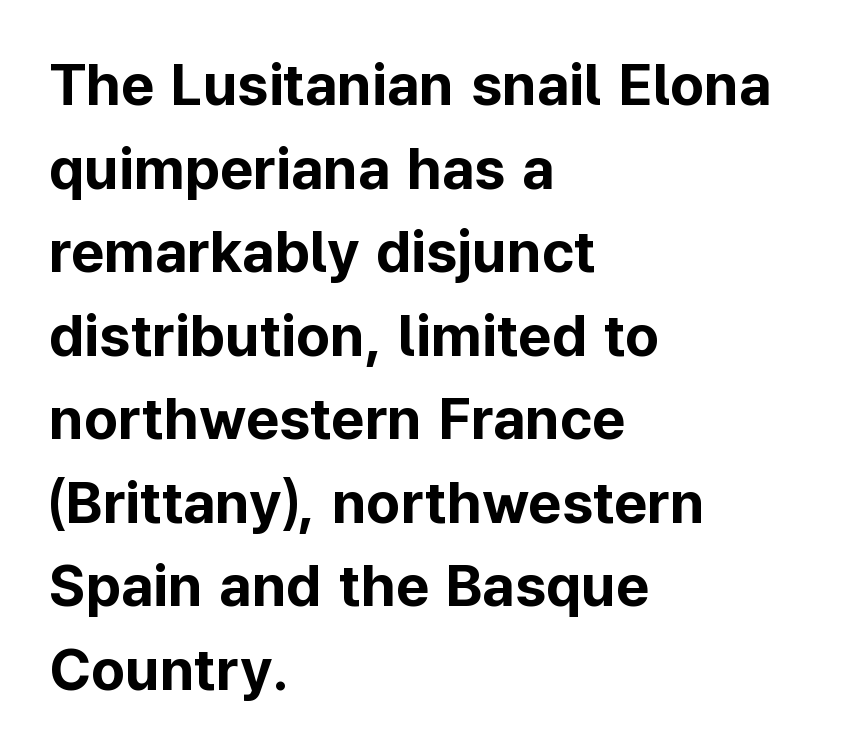
Q: Is the text bold? A: Yes.
Q: Is the text italic (slanted)? A: No, it is upright.
Q: Is the typeface a serif or a sans-serif typeface? A: Sans-serif.
Q: Is the text underlined? A: No.
Q: How is the paragraph aligned? A: Left-aligned.
Q: Is the spacing between letters normal or unusually wide? A: Normal.
Q: Is the spacing between lines tight, normal or loose? A: Normal.
Q: Width (condensed, normal, or wide)? A: Normal.
Q: Stroke contrast? A: Low.
Q: x-height? A: Medium.
Q: Monospaced? A: No.
